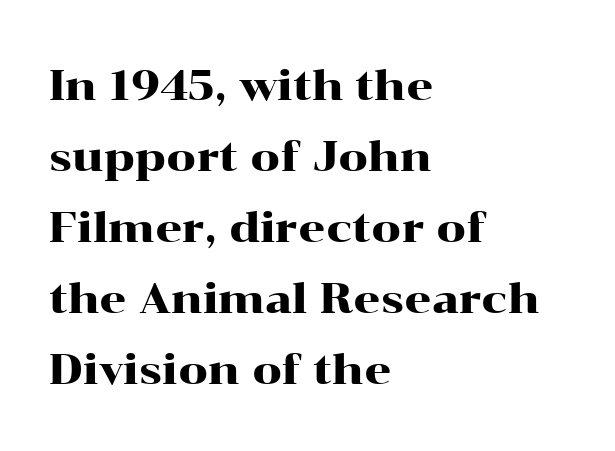
Q: Is the text italic (slanted)? A: No, it is upright.
Q: Is the typeface a serif or a sans-serif typeface? A: Serif.
Q: Is the text underlined? A: No.
Q: How is the paragraph aligned? A: Left-aligned.
Q: Is the spacing between letters normal or unusually wide? A: Normal.
Q: Is the spacing between lines tight, normal or loose? A: Normal.
Q: Width (condensed, normal, or wide)? A: Wide.
Q: Stroke contrast? A: High.
Q: x-height? A: Medium.
Q: Monospaced? A: No.
